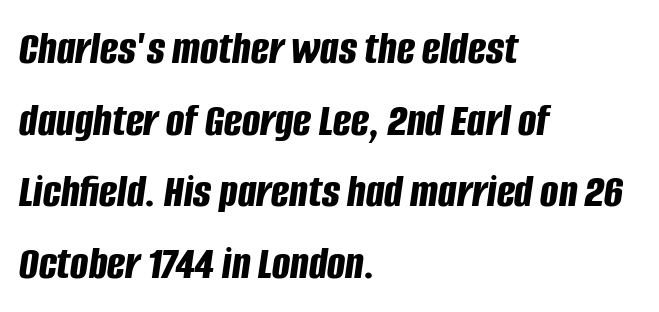
Q: Is the text bold? A: Yes.
Q: Is the text italic (slanted)? A: Yes, it leans right by about 8 degrees.
Q: Is the text underlined? A: No.
Q: How is the paragraph aligned? A: Left-aligned.
Q: Is the spacing between letters normal or unusually wide? A: Normal.
Q: Is the spacing between lines tight, normal or loose? A: Normal.
Q: Width (condensed, normal, or wide)? A: Condensed.
Q: Stroke contrast? A: Low.
Q: x-height? A: Large.
Q: Monospaced? A: No.
